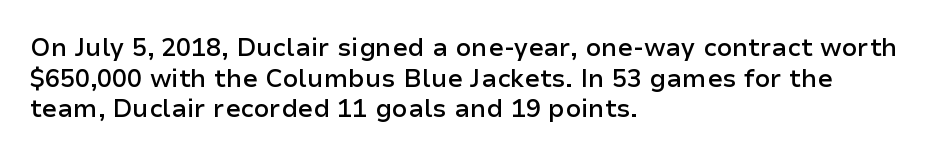
The text block is weighted toward the left margin, trailing off unevenly rightward. What weight is shown? A semibold, between regular and bold. Look at the tracking — it's just the regular setting, nothing added. Quick note: not italic, upright. A bare baseline throughout the passage.
